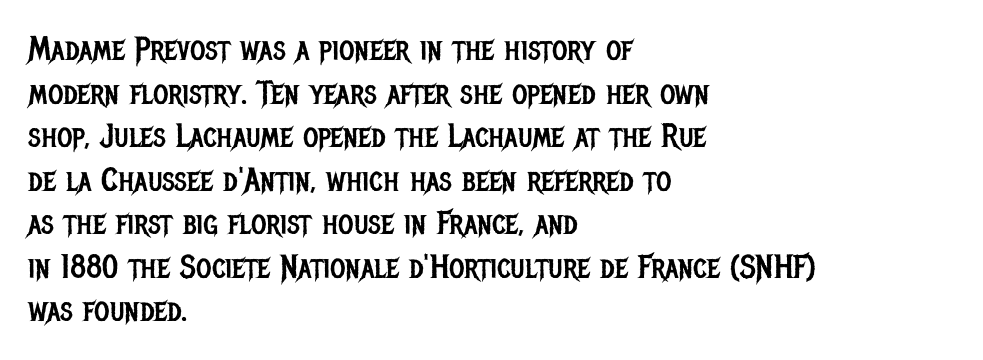
The passage shown is typed in a proportional face where columns would drift. The words here are not underlined. Check where the strokes stop: nothing finishes them off — pure sans. Caption: multi-line text, flush left, ragged right. Default kerning and tracking; the words read as compact shapes. The letterforms sit at book weight or below.
